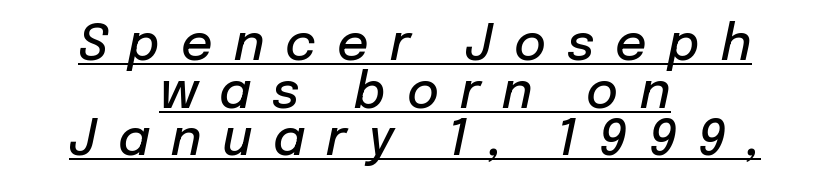
{"italic": "yes", "lean": "right", "slant_degrees": 12, "bold": "semi", "weight": "semibold", "width": "normal", "stroke_contrast": "low", "x_height": "medium", "monospaced": "no", "underline": "yes", "align": "center", "line_spacing": "tight", "line_spacing_ratio": 0.97, "letter_spacing": "wide", "letter_spacing_em": 0.43, "glyph_px": 49}
